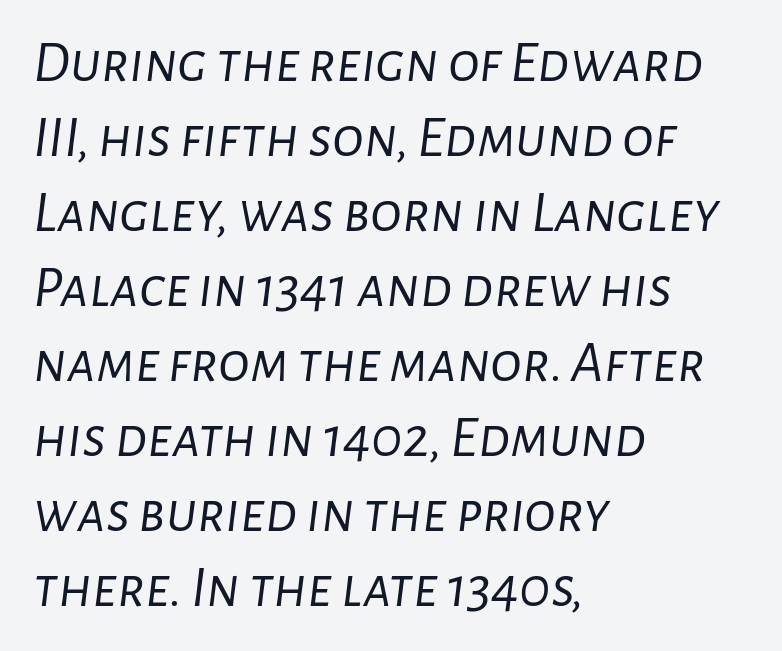
Q: Is the text bold? A: No.
Q: Is the text italic (slanted)? A: Yes, it leans right by about 7 degrees.
Q: Is the text underlined? A: No.
Q: How is the paragraph aligned? A: Left-aligned.
Q: Is the spacing between letters normal or unusually wide? A: Normal.
Q: Is the spacing between lines tight, normal or loose? A: Normal.
Q: Width (condensed, normal, or wide)? A: Normal.
Q: Stroke contrast? A: Low.
Q: x-height? A: Medium.
Q: Monospaced? A: No.
